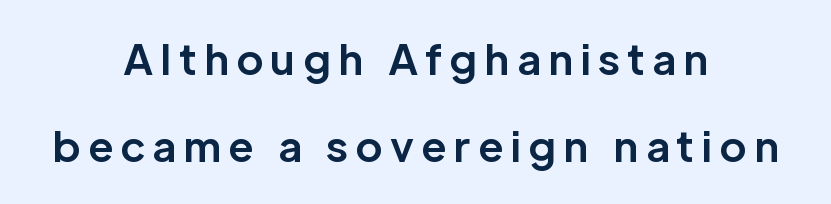
The image shows 41 px bold sans-serif type, upright; set centered, loose line spacing (2.13x), not underlined; low stroke contrast and a medium x-height.
